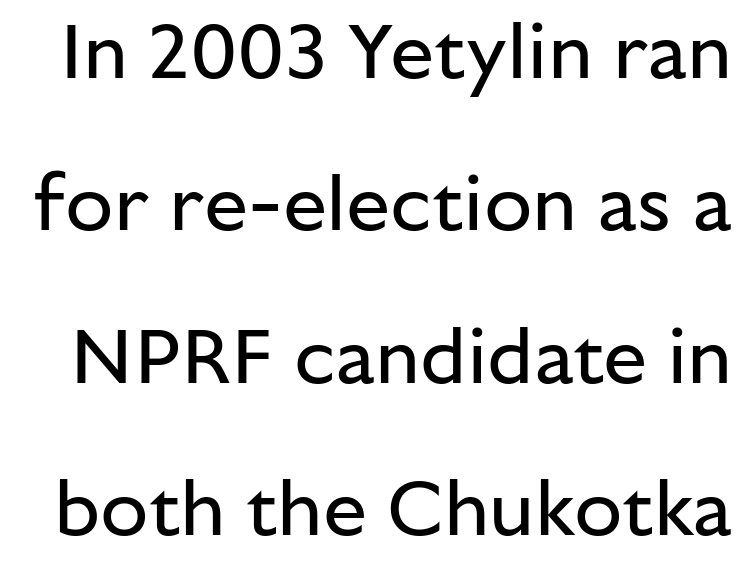
{"serif": "no", "italic": "no", "bold": "no", "weight": "regular", "width": "normal", "stroke_contrast": "low", "x_height": "medium", "monospaced": "no", "underline": "no", "line_spacing": "loose", "line_spacing_ratio": 1.93, "letter_spacing": "normal", "letter_spacing_em": 0.0, "glyph_px": 79}
